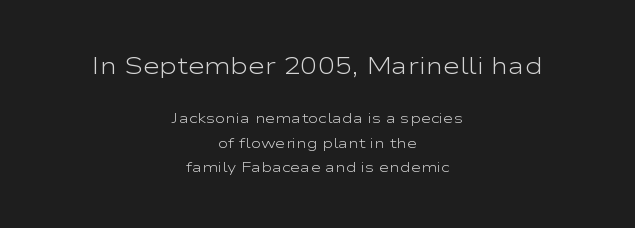
Q: Is the text bold? A: No.
Q: Is the text italic (slanted)? A: No, it is upright.
Q: Is the text underlined? A: No.
Q: How is the paragraph aligned? A: Centered.
Q: Is the spacing between letters normal or unusually wide? A: Normal.
Q: Which block of text is set in a larger size, the first (top) or the second (bottom)? A: The first (top) one.
